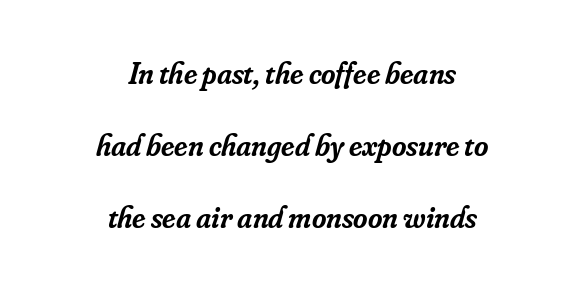
The image shows 31 px semibold serif type, italic (leaning right); set centered, loose line spacing (2.32x), normal letter spacing, not underlined; low stroke contrast and a small x-height.
